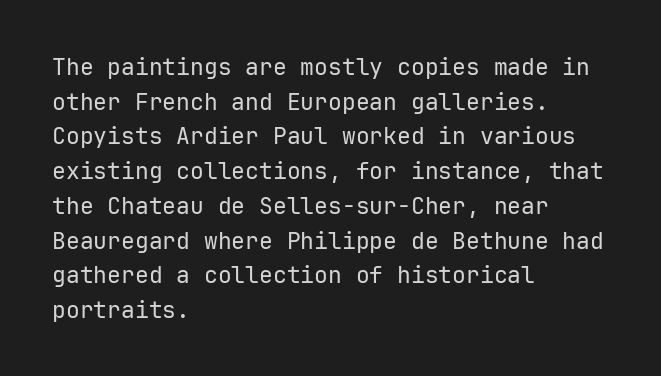
{"italic": "no", "bold": "no", "underline": "no", "align": "left", "line_spacing": "normal", "line_spacing_ratio": 1.51, "letter_spacing": "normal", "letter_spacing_em": 0.0, "glyph_px": 23}
